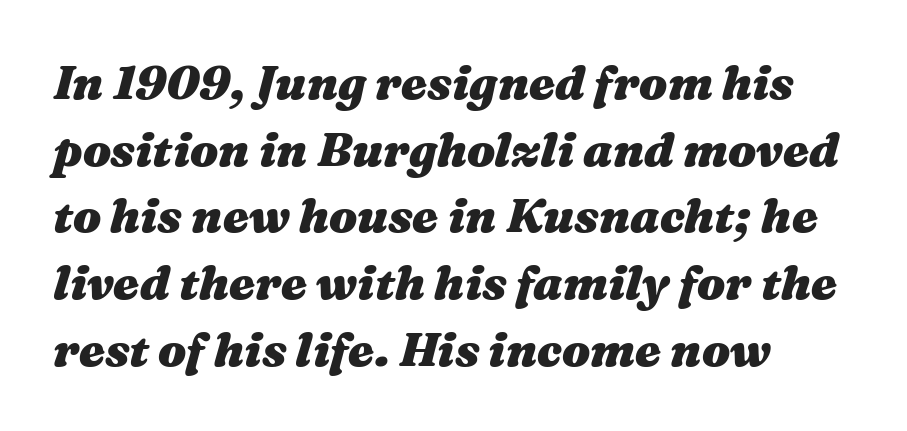
The image shows 47 px heavy, wide type, italic (leaning right); set left-aligned, normal line spacing (1.42x), normal letter spacing, not underlined; medium stroke contrast and a medium x-height.
